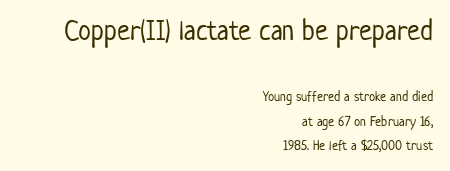
{"serif": "no", "italic": "no", "bold": "no", "weight": "light", "width": "condensed", "stroke_contrast": "low", "x_height": "medium", "monospaced": "no", "underline": "no", "align": "right", "line_spacing_ratio": 1.73, "letter_spacing": "normal", "letter_spacing_em": 0.0, "larger_block": "first", "size_ratio": 2.07, "glyph_px": 29}
